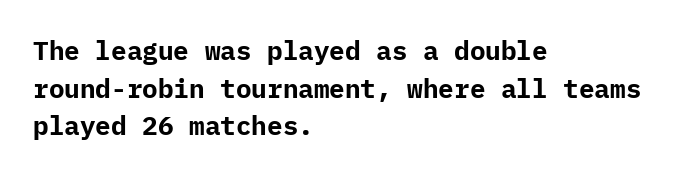
Q: Is the text bold? A: Yes.
Q: Is the text italic (slanted)? A: No, it is upright.
Q: Is the text underlined? A: No.
Q: How is the paragraph aligned? A: Left-aligned.
Q: Is the spacing between letters normal or unusually wide? A: Normal.
Q: Is the spacing between lines tight, normal or loose? A: Normal.
